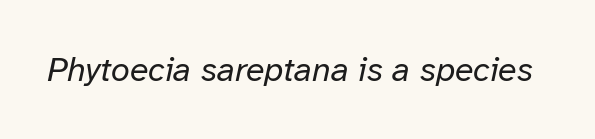
Q: Is the text bold? A: No.
Q: Is the text italic (slanted)? A: Yes, it leans right by about 12 degrees.
Q: Is the text underlined? A: No.
Q: Is the spacing between letters normal or unusually wide? A: Normal.
Q: Width (condensed, normal, or wide)? A: Normal.
Q: Stroke contrast? A: Low.
Q: x-height? A: Medium.
Q: Monospaced? A: No.
